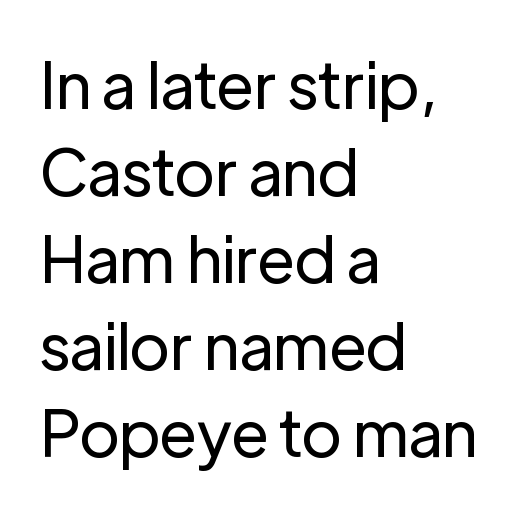
{"serif": "no", "italic": "no", "bold": "no", "weight": "regular", "width": "normal", "stroke_contrast": "low", "x_height": "medium", "monospaced": "no", "underline": "no", "align": "left", "line_spacing": "normal", "line_spacing_ratio": 1.36, "letter_spacing": "normal", "letter_spacing_em": 0.0, "glyph_px": 64}
